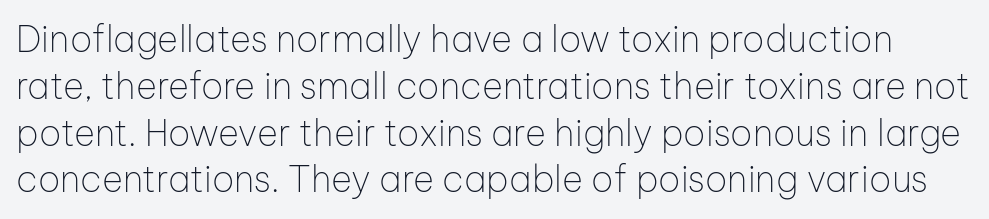
Q: Is the text bold? A: No.
Q: Is the text italic (slanted)? A: No, it is upright.
Q: Is the typeface a serif or a sans-serif typeface? A: Sans-serif.
Q: Is the text underlined? A: No.
Q: Is the spacing between letters normal or unusually wide? A: Normal.
Q: Is the spacing between lines tight, normal or loose? A: Normal.
Q: Width (condensed, normal, or wide)? A: Normal.
Q: Stroke contrast? A: Low.
Q: x-height? A: Medium.
Q: Monospaced? A: No.
